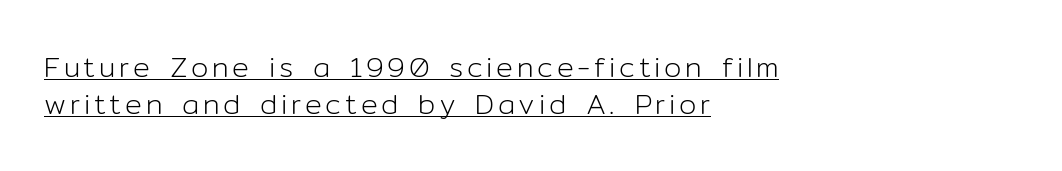
The image shows 28 px light sans-serif type, upright; set left-aligned, normal line spacing (1.33x), underlined; low stroke contrast and a medium x-height.
